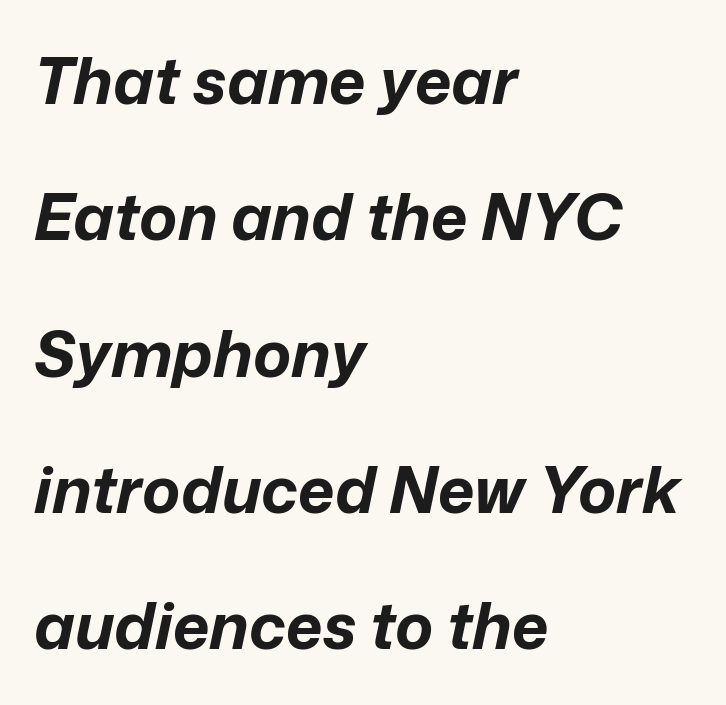
Does the lettering tilt? It does — this is italic. The rag falls on the right side of this text block. Tracking here is standard; glyphs follow each other at the usual distance. Do the characters align in a grid? No, the font is proportional. The leading is generous, giving the passage an open texture.
